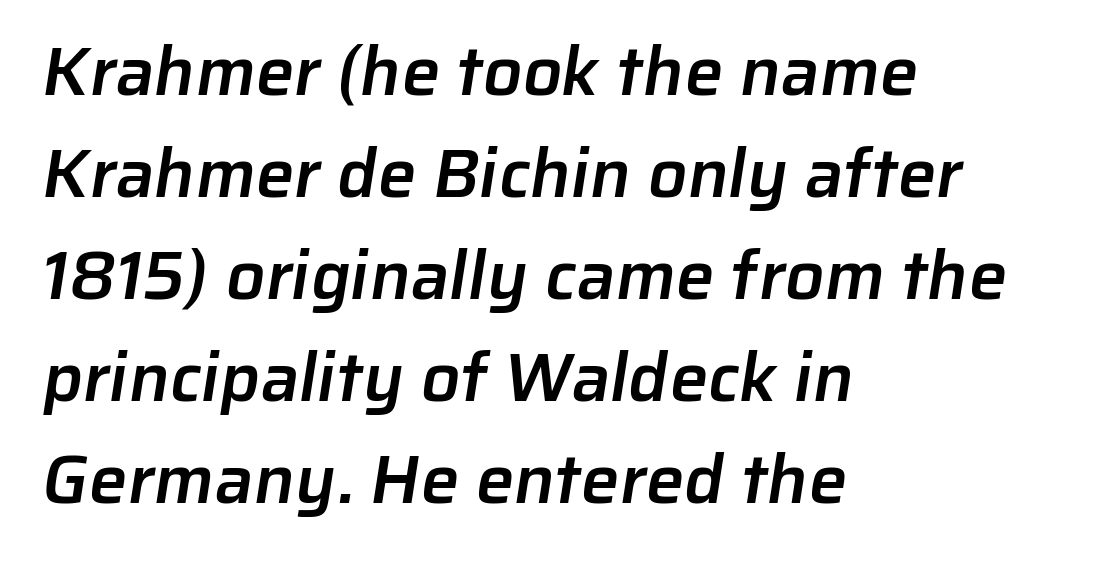
{"serif": "no", "bold": "semi", "weight": "semibold", "width": "normal", "stroke_contrast": "low", "x_height": "medium", "monospaced": "no", "underline": "no", "align": "left", "line_spacing": "normal", "line_spacing_ratio": 1.48, "letter_spacing": "normal", "letter_spacing_em": 0.0, "glyph_px": 69}
